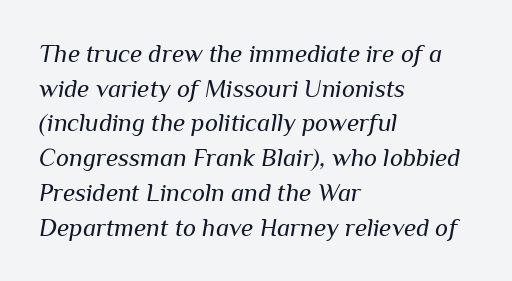
Q: Is the text bold? A: No.
Q: Is the text italic (slanted)? A: Yes, it leans right by about 10 degrees.
Q: Is the text underlined? A: No.
Q: How is the paragraph aligned? A: Left-aligned.
Q: Is the spacing between letters normal or unusually wide? A: Normal.
Q: Is the spacing between lines tight, normal or loose? A: Normal.
